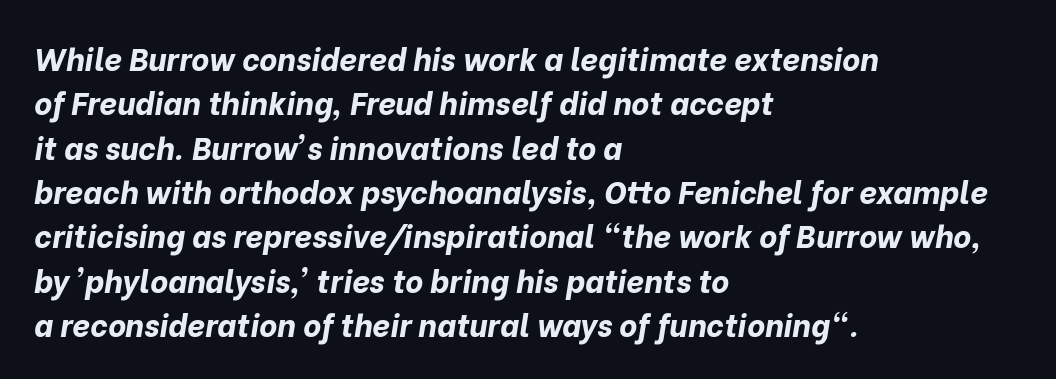
If you measured baseline to baseline, you'd find a middling distance. This sample is left-justified, so line endings fall wherever the words run out. These lines were composed using italics. Is this a fixed-width face? No — the glyphs have proportional, varying widths.
